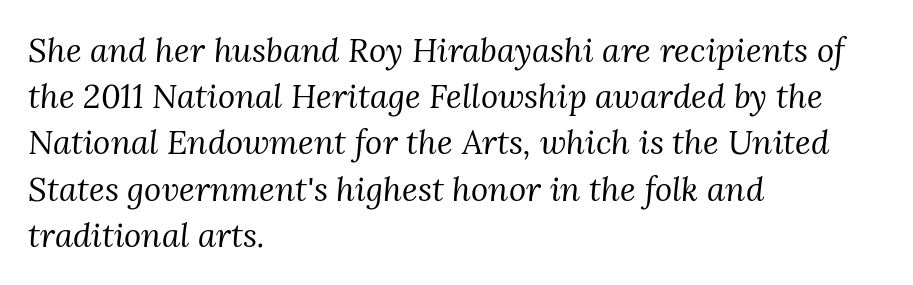
Q: Is the text bold? A: No.
Q: Is the text italic (slanted)? A: Yes, it leans right by about 3 degrees.
Q: Is the typeface a serif or a sans-serif typeface? A: Serif.
Q: Is the text underlined? A: No.
Q: How is the paragraph aligned? A: Left-aligned.
Q: Is the spacing between letters normal or unusually wide? A: Normal.
Q: Is the spacing between lines tight, normal or loose? A: Normal.
Q: Width (condensed, normal, or wide)? A: Normal.
Q: Stroke contrast? A: Medium.
Q: x-height? A: Medium.
Q: Monospaced? A: No.
